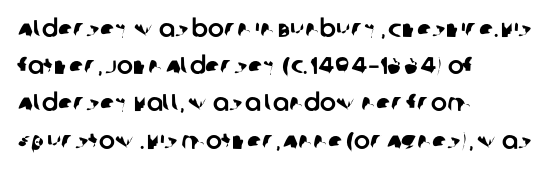
The lines in this sample share a left origin and differ only in where they stop. Evenly set lines give the paragraph a standard silhouette. The specimen omits any rule beneath the text block's lines. How are the letters spaced? Ordinarily, with no added tracking.
